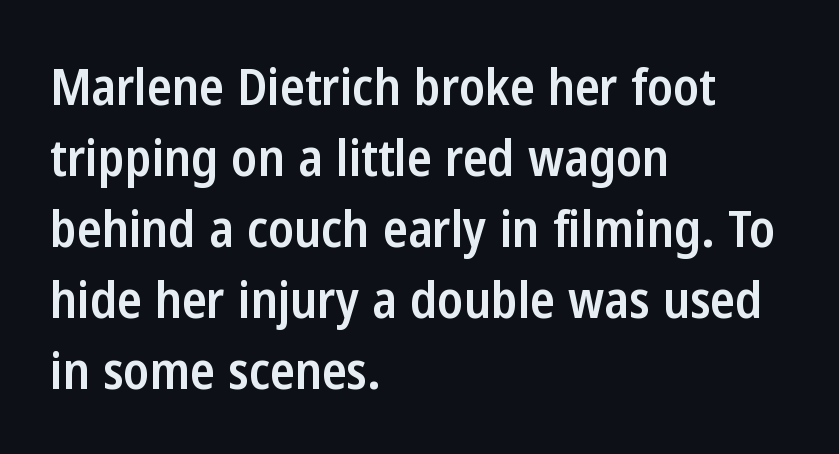
{"serif": "no", "italic": "no", "bold": "semi", "weight": "semibold", "width": "condensed", "stroke_contrast": "low", "x_height": "medium", "monospaced": "no", "underline": "no", "align": "left", "line_spacing": "normal", "line_spacing_ratio": 1.39, "letter_spacing": "normal", "letter_spacing_em": 0.0, "glyph_px": 51}
